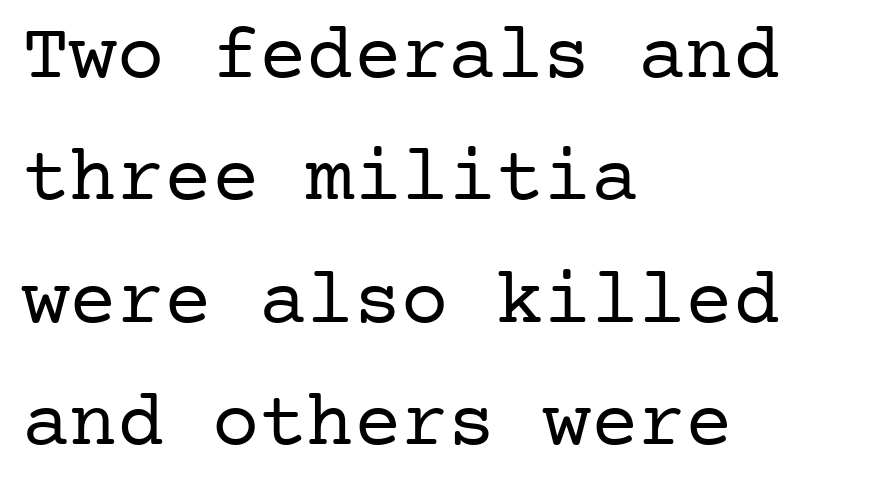
Q: Is the text bold? A: No.
Q: Is the text italic (slanted)? A: No, it is upright.
Q: Is the typeface a serif or a sans-serif typeface? A: Serif.
Q: Is the text underlined? A: No.
Q: How is the paragraph aligned? A: Left-aligned.
Q: Is the spacing between letters normal or unusually wide? A: Normal.
Q: Is the spacing between lines tight, normal or loose? A: Normal.
Q: Width (condensed, normal, or wide)? A: Normal.
Q: Stroke contrast? A: Low.
Q: x-height? A: Medium.
